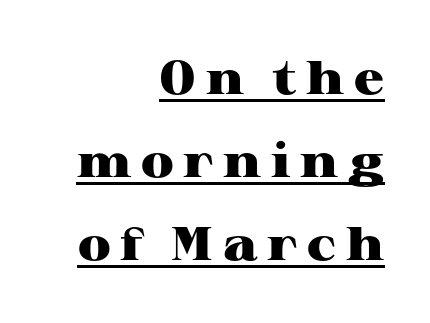
{"serif": "yes", "italic": "no", "bold": "yes", "weight": "heavy", "width": "wide", "stroke_contrast": "high", "x_height": "medium", "monospaced": "no", "underline": "yes", "align": "right", "line_spacing_ratio": 1.77, "letter_spacing": "wide", "letter_spacing_em": 0.21, "glyph_px": 47}
